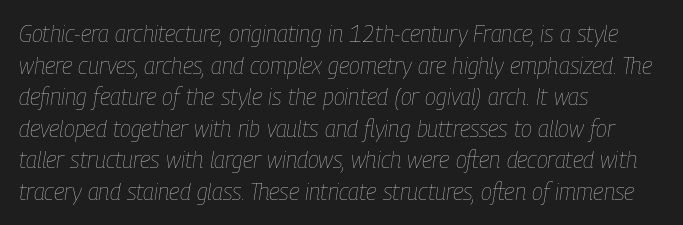
Q: Is the text bold? A: No.
Q: Is the text italic (slanted)? A: Yes, it leans right by about 9 degrees.
Q: Is the text underlined? A: No.
Q: How is the paragraph aligned? A: Left-aligned.
Q: Is the spacing between letters normal or unusually wide? A: Normal.
Q: Is the spacing between lines tight, normal or loose? A: Normal.
